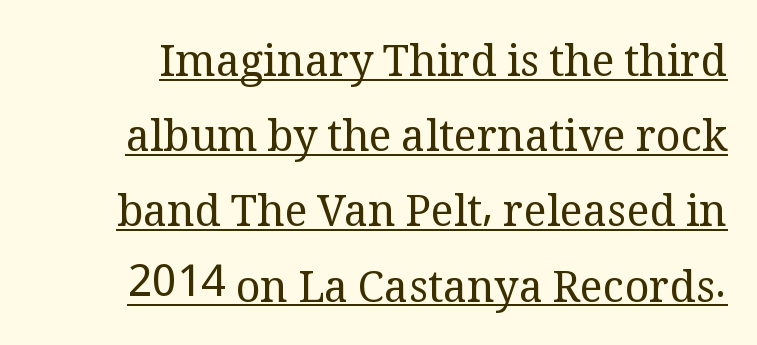
The image shows 43 px regular-weight serif type, upright; set line spacing 1.75x, normal letter spacing, underlined; medium stroke contrast and a medium x-height.
